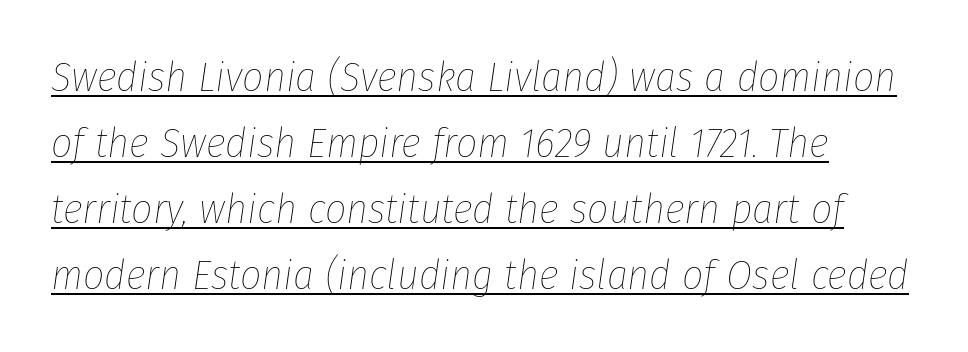
Q: Is the text bold? A: No.
Q: Is the text italic (slanted)? A: Yes, it leans right by about 8 degrees.
Q: Is the text underlined? A: Yes.
Q: How is the paragraph aligned? A: Left-aligned.
Q: Is the spacing between letters normal or unusually wide? A: Normal.
Q: Is the spacing between lines tight, normal or loose? A: Normal.
Q: Width (condensed, normal, or wide)? A: Condensed.
Q: Stroke contrast? A: Low.
Q: x-height? A: Medium.
Q: Monospaced? A: No.
